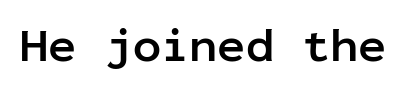
The image shows 47 px semibold sans-serif type, upright, monospaced; set normal letter spacing, not underlined; low stroke contrast and a medium x-height.
